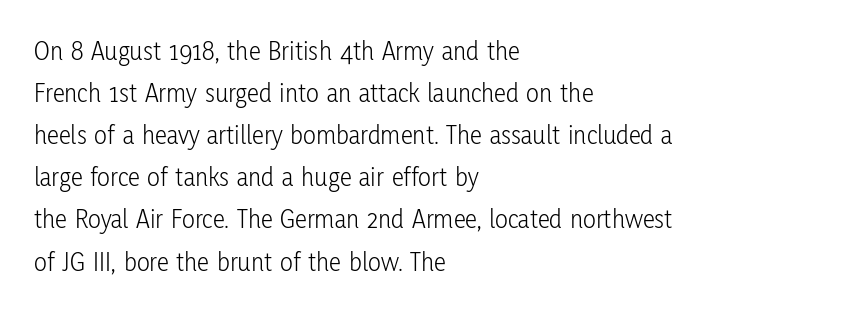
Each new line begins a customary step beneath the previous one. The passage shown is not underscored anywhere. Weight: not bold — regular or lighter. Nope, not italic — everything's standing straight. A classic flush-left, rag-right setting is used for this passage.
